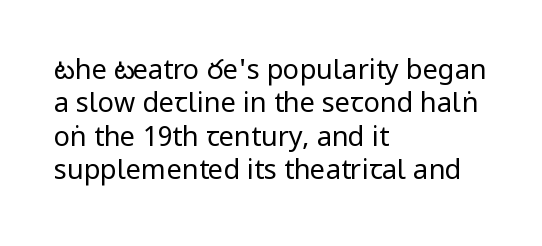
The image shows 27 px text type, upright; set left-aligned, line spacing 1.24x, normal letter spacing, not underlined.
